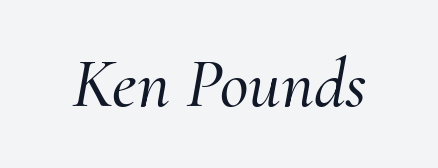
Q: Is the text italic (slanted)? A: Yes, it leans right by about 10 degrees.
Q: Is the typeface a serif or a sans-serif typeface? A: Serif.
Q: Is the text underlined? A: No.
Q: Is the spacing between letters normal or unusually wide? A: Normal.
Q: Width (condensed, normal, or wide)? A: Normal.
Q: Stroke contrast? A: Medium.
Q: x-height? A: Small.
Q: Monospaced? A: No.
